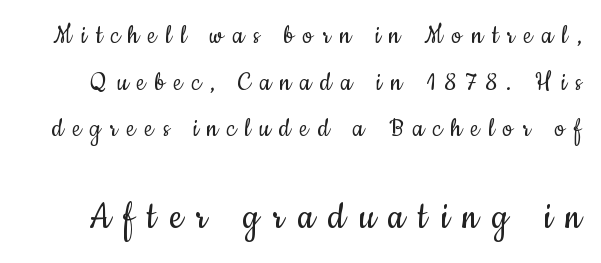
Q: Is the text bold? A: No.
Q: Is the text italic (slanted)? A: Yes.
Q: Is the typeface a serif or a sans-serif typeface? A: Sans-serif.
Q: Is the text underlined? A: No.
Q: Is the spacing between letters normal or unusually wide? A: Unusually wide.
Q: Is the spacing between lines tight, normal or loose? A: Normal.
Q: Which block of text is set in a larger size, the first (top) or the second (bottom)? A: The second (bottom) one.
Q: Width (condensed, normal, or wide)? A: Condensed.
Q: Stroke contrast? A: Low.
Q: x-height? A: Small.
Q: Monospaced? A: No.
